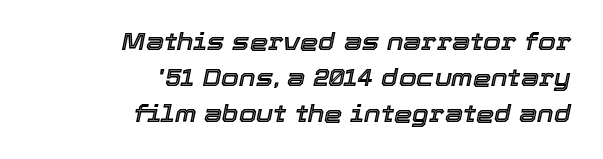
{"italic": "yes", "lean": "right", "slant_degrees": 12, "underline": "no", "align": "right", "line_spacing": "normal", "line_spacing_ratio": 1.56, "letter_spacing": "normal", "letter_spacing_em": 0.0, "glyph_px": 23}
